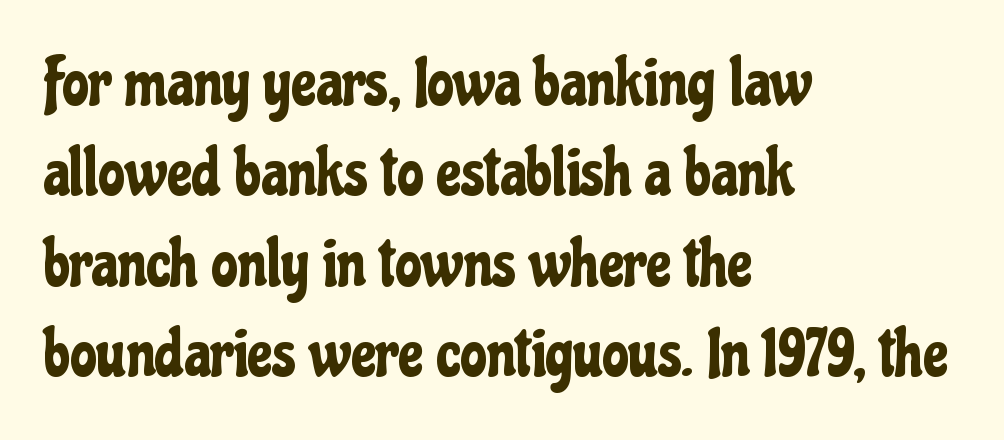
The image shows 67 px condensed sans-serif type, upright; set left-aligned, normal line spacing (1.35x), normal letter spacing, not underlined; low stroke contrast and a medium x-height.
